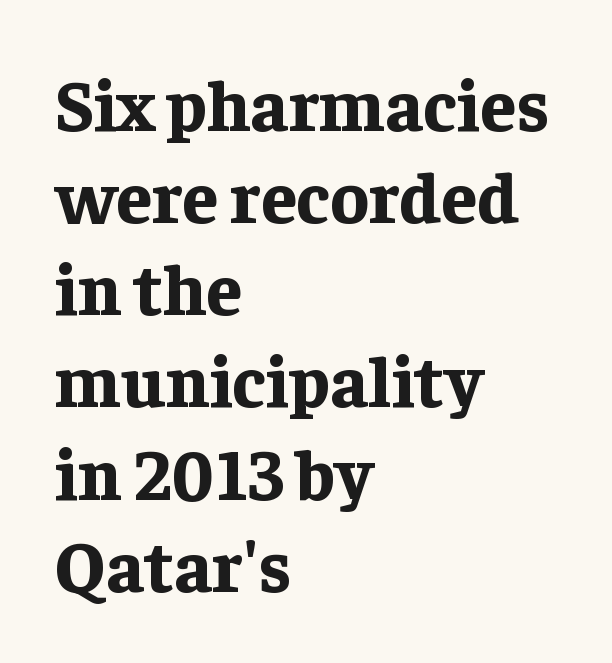
Q: Is the text bold? A: Yes.
Q: Is the text italic (slanted)? A: No, it is upright.
Q: Is the typeface a serif or a sans-serif typeface? A: Serif.
Q: Is the text underlined? A: No.
Q: How is the paragraph aligned? A: Left-aligned.
Q: Is the spacing between letters normal or unusually wide? A: Normal.
Q: Is the spacing between lines tight, normal or loose? A: Normal.
Q: Width (condensed, normal, or wide)? A: Normal.
Q: Stroke contrast? A: Low.
Q: x-height? A: Medium.
Q: Monospaced? A: No.
